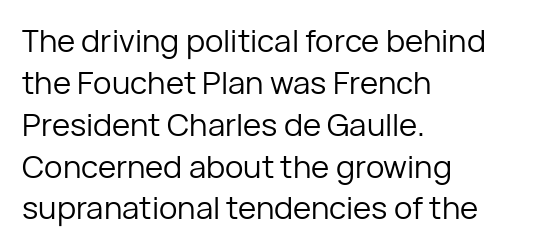
The image shows 31 px regular-weight sans-serif type, upright; set left-aligned, normal line spacing (1.35x), normal letter spacing, not underlined; low stroke contrast and a medium x-height.
